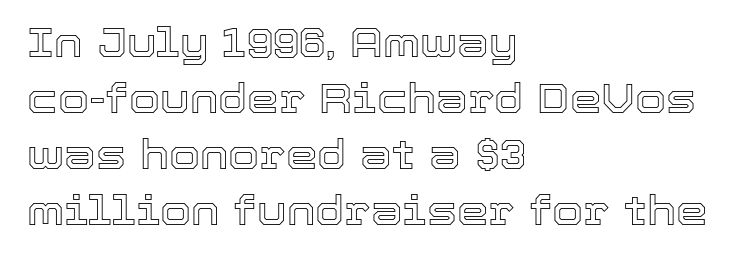
Any mark beneath the type? The region is blank. Designer's note — italics off, roman on. Each line starts at the same left margin while the right side varies. Each letter keeps its own natural width here, so spacing adapts to shape. In terms of letterspacing, this is plain default setting.
